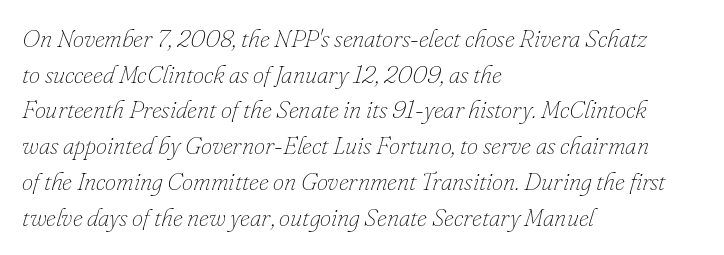
Q: Is the text bold? A: No.
Q: Is the text italic (slanted)? A: Yes, it leans right by about 16 degrees.
Q: Is the text underlined? A: No.
Q: How is the paragraph aligned? A: Left-aligned.
Q: Is the spacing between letters normal or unusually wide? A: Normal.
Q: Is the spacing between lines tight, normal or loose? A: Normal.
